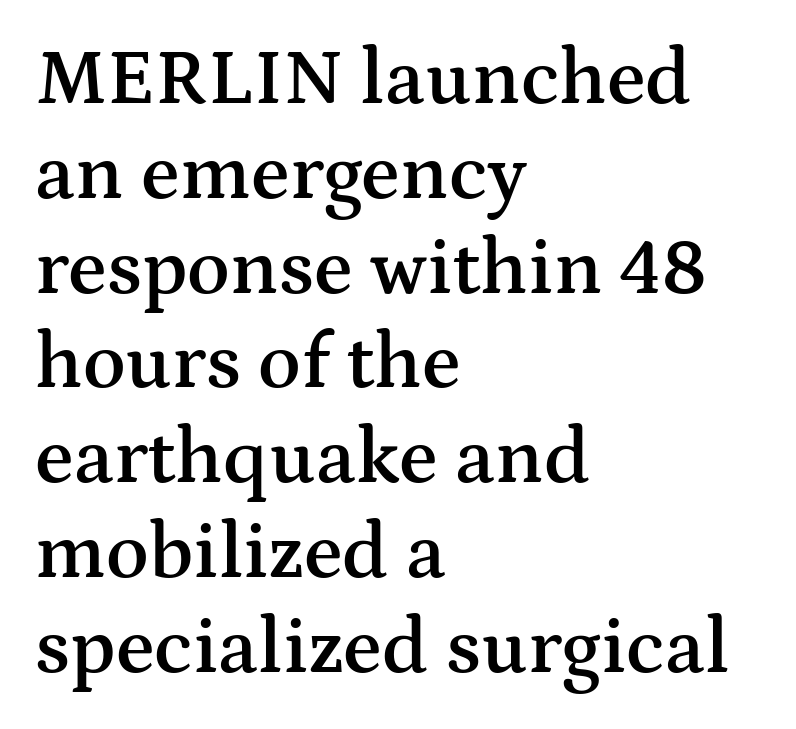
{"serif": "yes", "italic": "no", "bold": "semi", "weight": "semibold", "width": "wide", "stroke_contrast": "medium", "x_height": "medium", "monospaced": "no", "underline": "no", "align": "left", "line_spacing_ratio": 1.2, "letter_spacing": "normal", "letter_spacing_em": 0.0, "glyph_px": 79}
